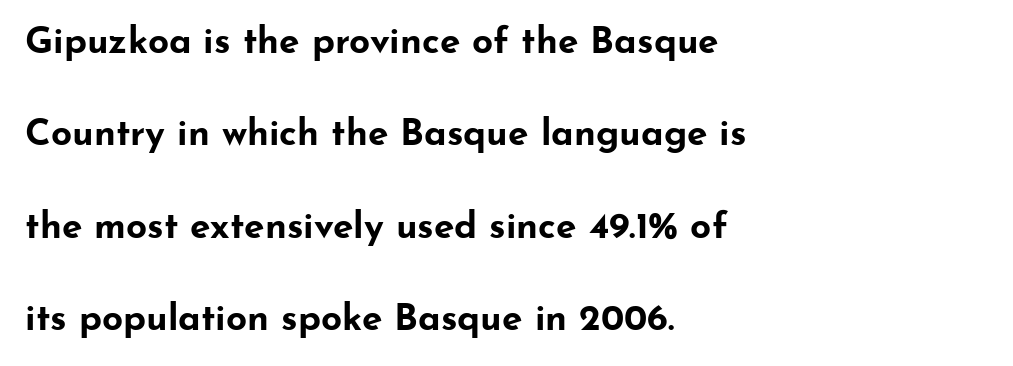
Q: Is the text bold? A: Yes.
Q: Is the text italic (slanted)? A: No, it is upright.
Q: Is the typeface a serif or a sans-serif typeface? A: Sans-serif.
Q: Is the text underlined? A: No.
Q: How is the paragraph aligned? A: Left-aligned.
Q: Is the spacing between letters normal or unusually wide? A: Normal.
Q: Is the spacing between lines tight, normal or loose? A: Loose.
Q: Width (condensed, normal, or wide)? A: Wide.
Q: Stroke contrast? A: Low.
Q: x-height? A: Small.
Q: Monospaced? A: No.
